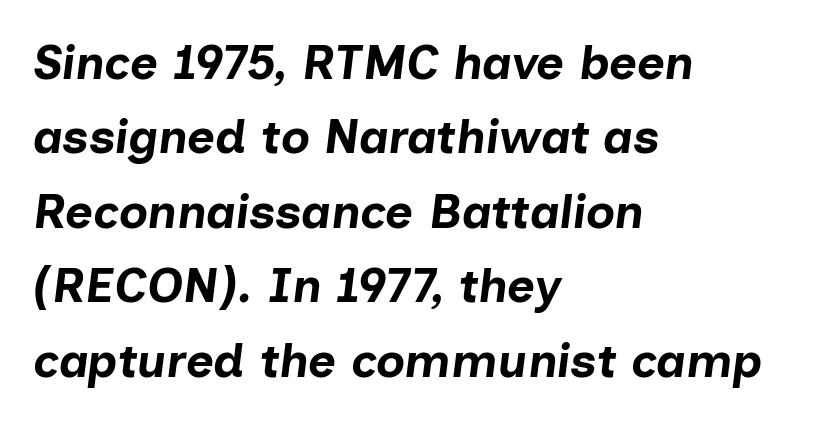
Q: Is the text bold? A: Yes.
Q: Is the text italic (slanted)? A: Yes, it leans right by about 7 degrees.
Q: Is the text underlined? A: No.
Q: How is the paragraph aligned? A: Left-aligned.
Q: Is the spacing between letters normal or unusually wide? A: Normal.
Q: Is the spacing between lines tight, normal or loose? A: Normal.
Q: Width (condensed, normal, or wide)? A: Normal.
Q: Stroke contrast? A: Low.
Q: x-height? A: Medium.
Q: Monospaced? A: No.
